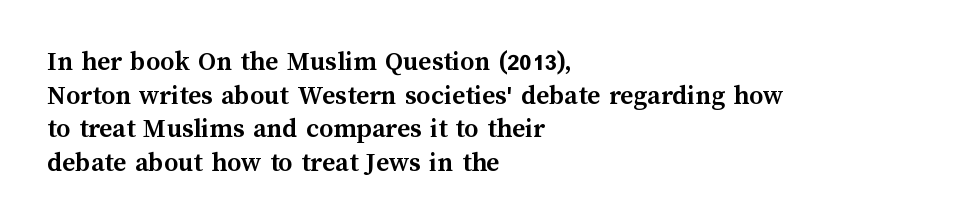
Any mark beneath the type? The region is blank. Every row of glyphs begins at an identical x-position on the left. The tracking reads as untouched default to a designer's eye. These words are printed bold, with thick strokes throughout. Proportional: the letters do not fall into vertical columns. Notice how the stems are strictly vertical — no italics here.
